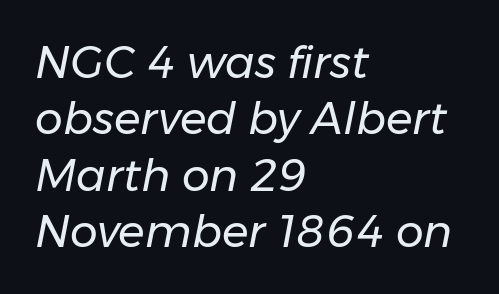
{"italic": "yes", "lean": "right", "slant_degrees": 11, "bold": "no", "weight": "regular", "width": "normal", "stroke_contrast": "low", "x_height": "medium", "monospaced": "no", "underline": "no", "align": "left", "line_spacing": "normal", "line_spacing_ratio": 1.28, "letter_spacing": "normal", "letter_spacing_em": 0.0, "glyph_px": 44}
